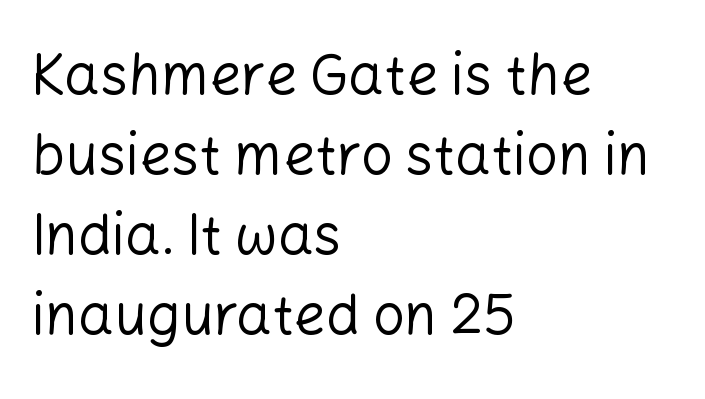
{"serif": "no", "italic": "no", "bold": "no", "weight": "regular", "width": "normal", "stroke_contrast": "low", "x_height": "medium", "monospaced": "no", "underline": "no", "align": "left", "line_spacing": "normal", "line_spacing_ratio": 1.43, "letter_spacing": "normal", "letter_spacing_em": 0.0, "glyph_px": 56}
